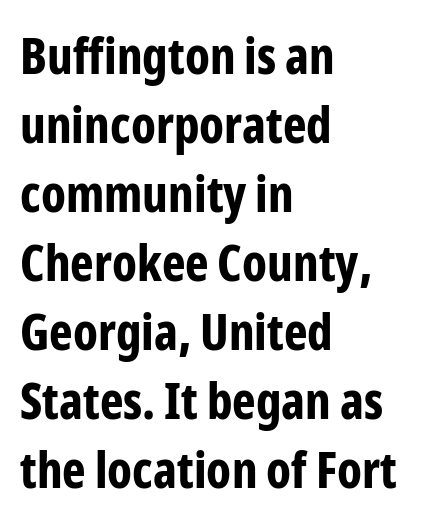
Q: Is the text bold? A: Yes.
Q: Is the text italic (slanted)? A: No, it is upright.
Q: Is the typeface a serif or a sans-serif typeface? A: Sans-serif.
Q: Is the text underlined? A: No.
Q: How is the paragraph aligned? A: Left-aligned.
Q: Is the spacing between letters normal or unusually wide? A: Normal.
Q: Is the spacing between lines tight, normal or loose? A: Normal.
Q: Width (condensed, normal, or wide)? A: Condensed.
Q: Stroke contrast? A: Low.
Q: x-height? A: Medium.
Q: Monospaced? A: No.
